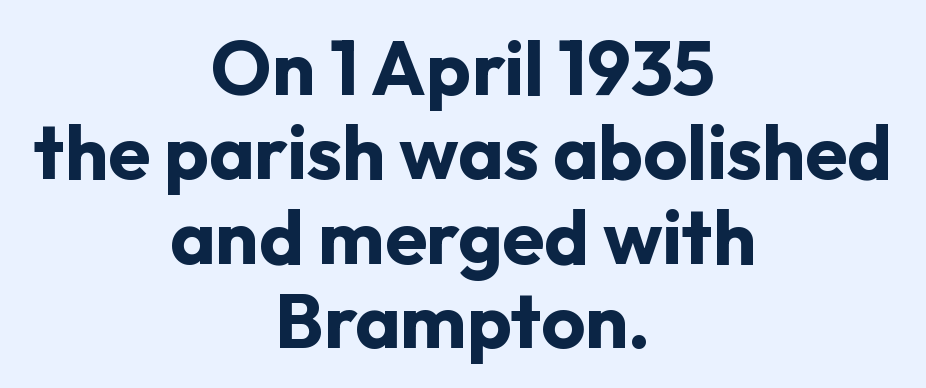
The image shows 76 px bold sans-serif type, upright; set centered, tight line spacing (1.11x), normal letter spacing, not underlined; low stroke contrast and a medium x-height.
